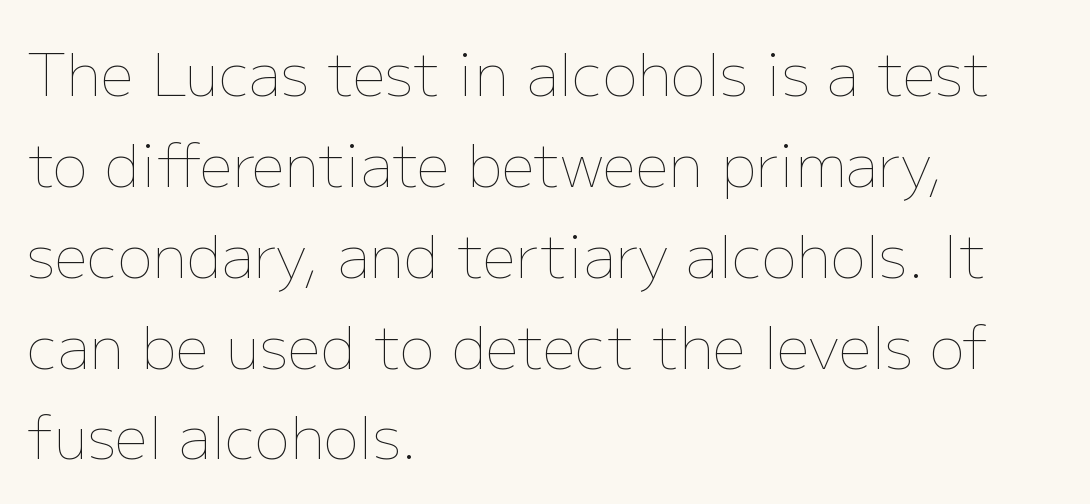
The image shows 59 px thin type, upright; set left-aligned, normal line spacing (1.54x), normal letter spacing, not underlined; low stroke contrast and a medium x-height.
